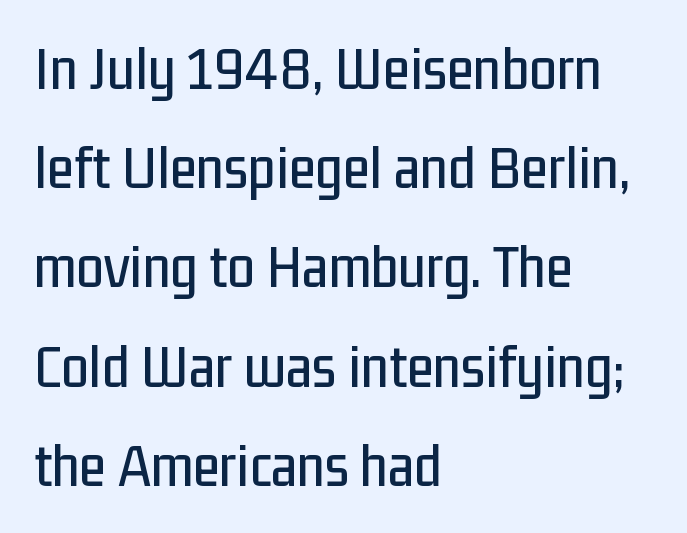
{"serif": "no", "italic": "no", "width": "condensed", "stroke_contrast": "low", "x_height": "medium", "monospaced": "no", "underline": "no", "align": "left", "line_spacing": "normal", "line_spacing_ratio": 1.6, "letter_spacing": "normal", "letter_spacing_em": 0.0, "glyph_px": 62}
